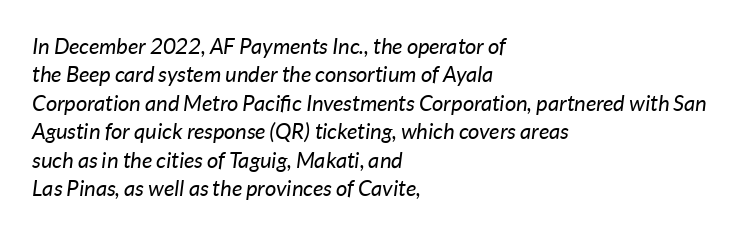
{"italic": "yes", "lean": "right", "slant_degrees": 7, "bold": "no", "underline": "no", "align": "left", "line_spacing": "normal", "line_spacing_ratio": 1.29, "letter_spacing": "normal", "letter_spacing_em": 0.0, "glyph_px": 22}
